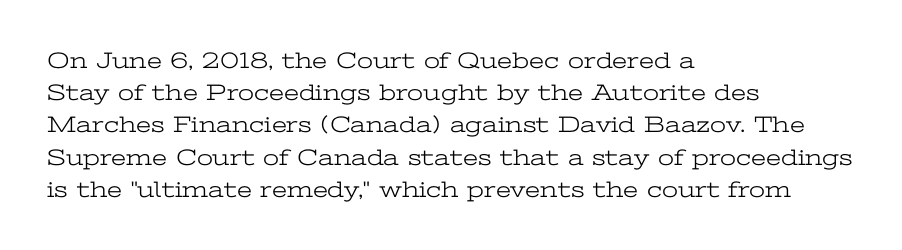
Regarding leading, the lines here are spaced in the standard way. The setting favours the left margin, as ordinary paragraphs usually do. The typeface has the unassuming heft of standard copy or less. The tracking reads as untouched default to a designer's eye. Type without underlining. Vertical strokes here are truly vertical.
